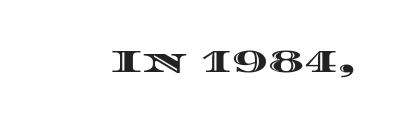
The space directly below the letters is spotless. If you drew a line through each stem, it would be perfectly vertical. Is this a fixed-width face? No — the glyphs have proportional, varying widths. Honestly, the letter spacing is just normal — you wouldn't notice it.
